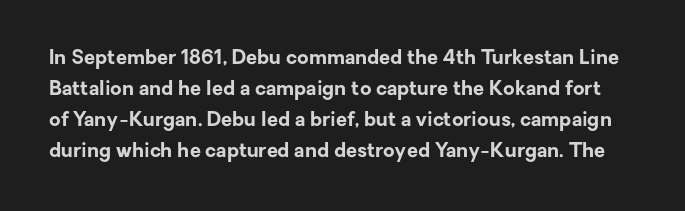
Just letters on the line, the space beneath them empty. Italic? Not at all — the glyphs are vertical. Vertical spacing — default. These lines keep a tight, regular rhythm from letter to letter. A dark, heavy texture on the line: the type is bold.
